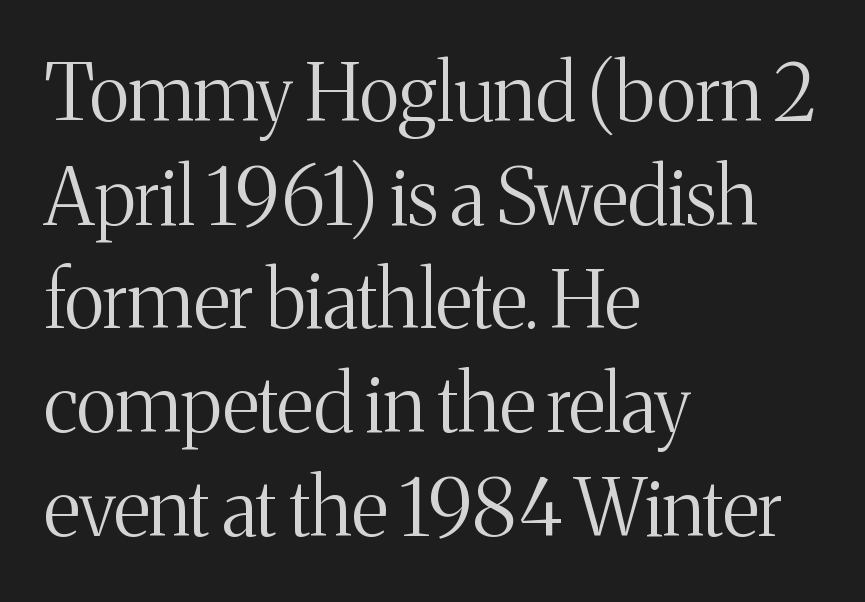
{"serif": "yes", "italic": "no", "bold": "no", "weight": "light", "width": "normal", "stroke_contrast": "medium", "x_height": "medium", "monospaced": "no", "underline": "no", "align": "left", "line_spacing": "normal", "line_spacing_ratio": 1.33, "letter_spacing": "normal", "letter_spacing_em": 0.0, "glyph_px": 78}
